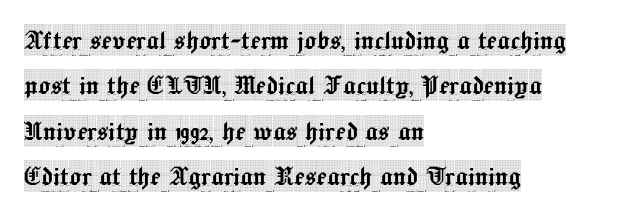
The image shows 31 px condensed serif type, upright; set left-aligned, normal line spacing (1.46x), normal letter spacing, not underlined; a large x-height.
